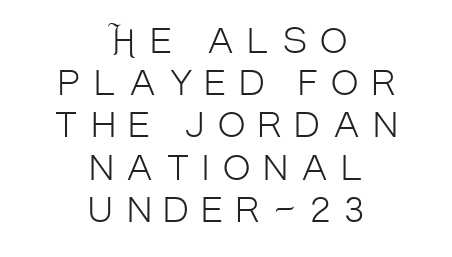
The image shows 33 px light, condensed sans-serif type, upright; set centered, normal line spacing (1.28x), unusually wide letter spacing (+0.41 em), not underlined; low stroke contrast and a large x-height.
